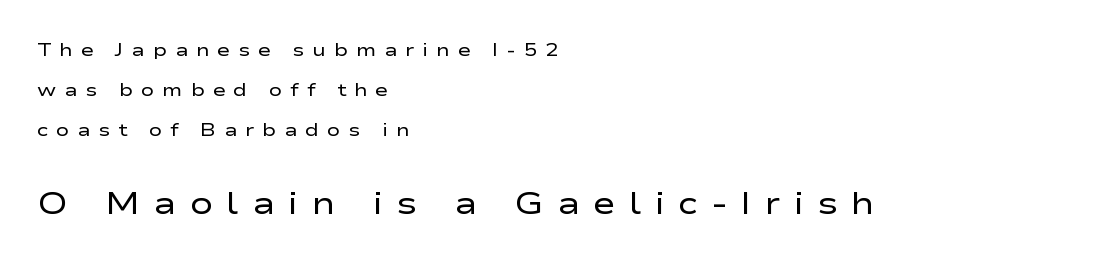
The passage shown has open, widely tracked lettering throughout. Is there much room between lines? Yes — plenty of vertical air separates them. Is this a heavy cut? Hardly; it is regular or lighter. Caption: multi-line text, flush left, ragged right. Descenders are the only things crossing below the line. Size hierarchy here favors the trailing block over the leading one.
